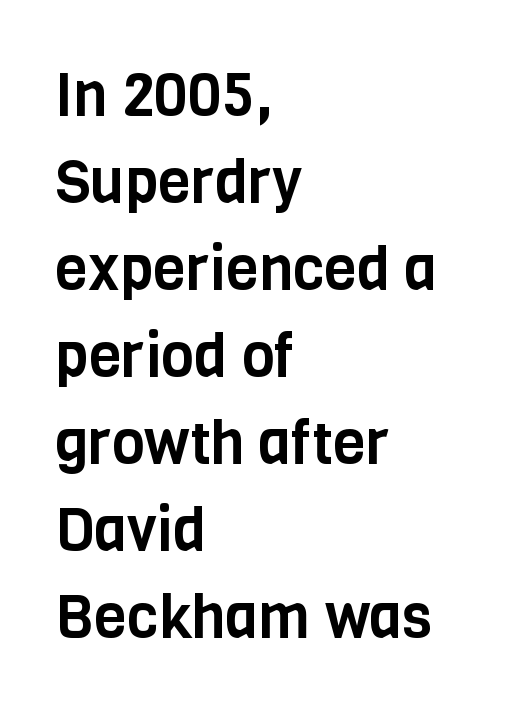
Looks like regular typesetting: each glyph gets only the width it needs. You can tell it's not italic because the verticals are truly vertical. This sample is left-justified, so line endings fall wherever the words run out. This rendering employs a face without finishing strokes, i.e., a sans-serif. Anything drawn beneath the words? Only blank space. Baseline-to-baseline distance is the conventional proportion of letter height.
